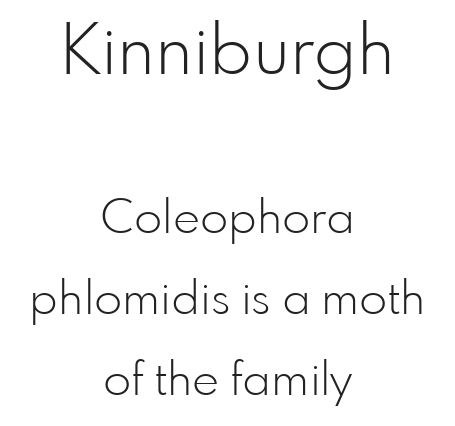
Q: Is the text bold? A: No.
Q: Is the text italic (slanted)? A: No, it is upright.
Q: Is the typeface a serif or a sans-serif typeface? A: Sans-serif.
Q: Is the text underlined? A: No.
Q: How is the paragraph aligned? A: Centered.
Q: Is the spacing between letters normal or unusually wide? A: Normal.
Q: Which block of text is set in a larger size, the first (top) or the second (bottom)? A: The first (top) one.
Q: Width (condensed, normal, or wide)? A: Normal.
Q: Stroke contrast? A: Low.
Q: x-height? A: Small.
Q: Monospaced? A: No.
